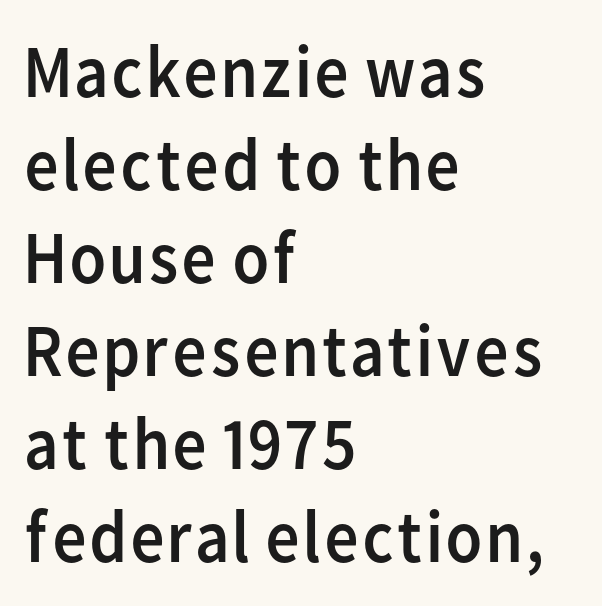
{"serif": "no", "italic": "no", "bold": "no", "weight": "regular", "width": "normal", "stroke_contrast": "low", "x_height": "medium", "monospaced": "no", "underline": "no", "align": "left", "line_spacing_ratio": 1.24, "letter_spacing": "normal", "letter_spacing_em": 0.0, "glyph_px": 75}
